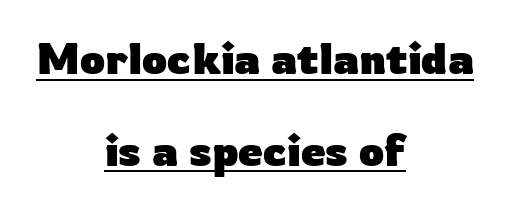
Students, this is bold: see how much ink each stroke carries. Decoration check: the copy is underlined. Standard letterfit; no display-style spreading of the glyphs. Baseline-to-baseline distance is far greater than the letter height. Casual observation: everything's sitting right in the middle.
